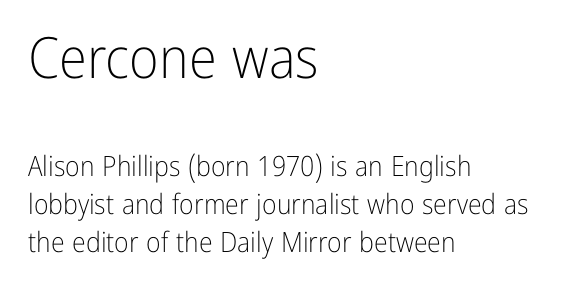
{"serif": "no", "italic": "no", "bold": "no", "weight": "light", "width": "condensed", "stroke_contrast": "low", "x_height": "medium", "monospaced": "no", "underline": "no", "align": "left", "line_spacing": "normal", "line_spacing_ratio": 1.36, "letter_spacing": "normal", "letter_spacing_em": 0.0, "larger_block": "first", "size_ratio": 2.04, "glyph_px": 57}
